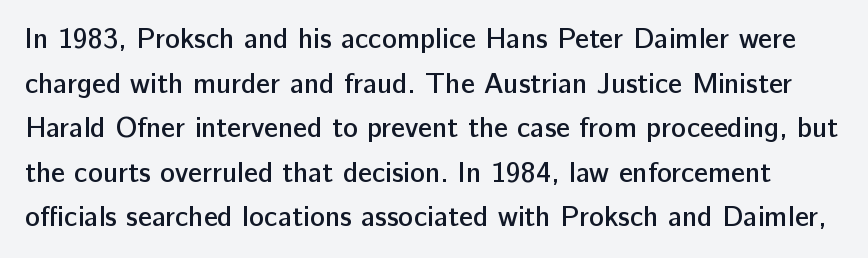
Q: Is the text bold? A: Semi-bold.
Q: Is the text italic (slanted)? A: No, it is upright.
Q: Is the typeface a serif or a sans-serif typeface? A: Sans-serif.
Q: Is the text underlined? A: No.
Q: Is the spacing between letters normal or unusually wide? A: Normal.
Q: Is the spacing between lines tight, normal or loose? A: Normal.
Q: Width (condensed, normal, or wide)? A: Normal.
Q: Stroke contrast? A: Low.
Q: x-height? A: Medium.
Q: Monospaced? A: No.
